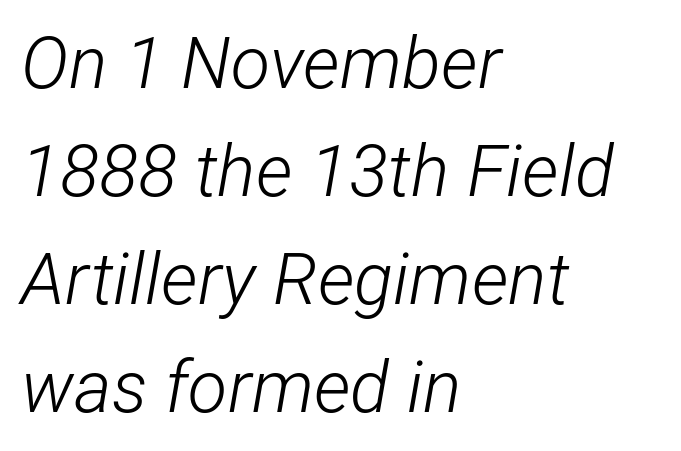
What stands out about the letter spacing? Nothing — it is the standard amount. A bare baseline throughout the passage. The typesetter chose a ragged-right arrangement here. The font is comparable to plain body text, perhaps lighter. Note the varied advance widths — an 'i' is clearly narrower than an 'm'. The passage shown leans; its letterforms are oblique.
